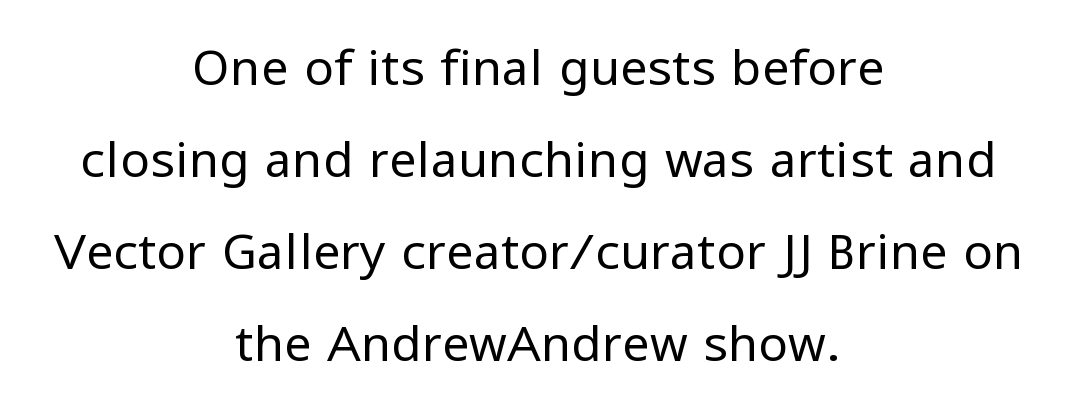
The image shows 49 px regular-weight sans-serif type, upright; set centered, line spacing 1.88x, normal letter spacing, not underlined; low stroke contrast and a medium x-height.
